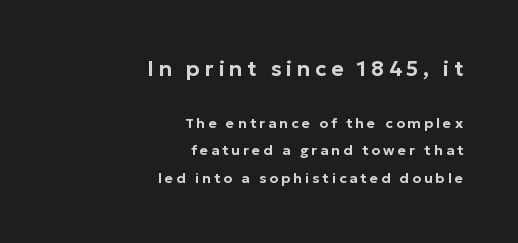
The image shows 21 px text type, upright; set right-aligned, loose line spacing (1.99x), unusually wide letter spacing (+0.22 em), not underlined; the first (top) block is 1.5x larger.
